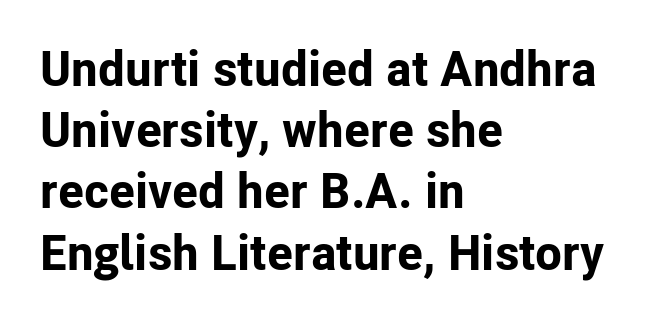
The image shows 49 px bold sans-serif type, upright; set left-aligned, normal line spacing (1.25x), normal letter spacing, not underlined; low stroke contrast and a medium x-height.
